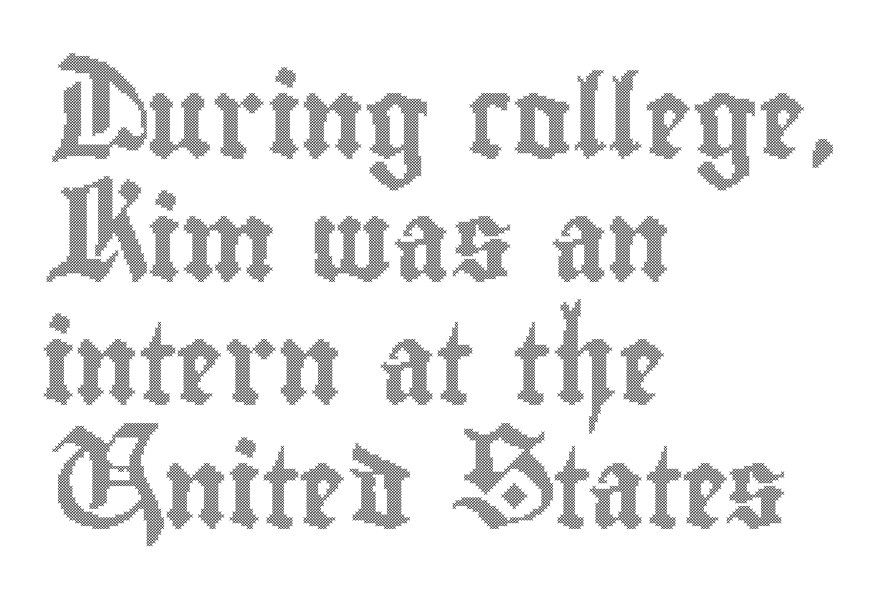
Q: Is the text italic (slanted)? A: No, it is upright.
Q: Is the text underlined? A: No.
Q: How is the paragraph aligned? A: Left-aligned.
Q: Is the spacing between letters normal or unusually wide? A: Normal.
Q: Is the spacing between lines tight, normal or loose? A: Normal.
Q: Width (condensed, normal, or wide)? A: Condensed.
Q: x-height? A: Small.
Q: Monospaced? A: No.
